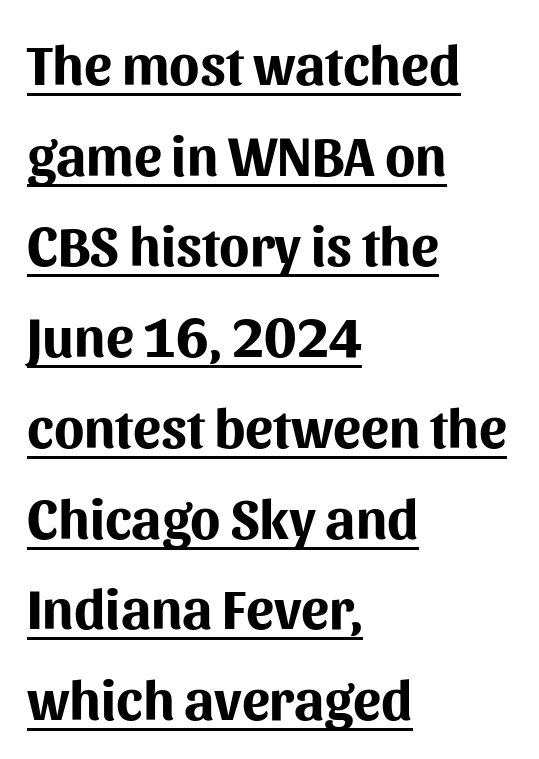
The image shows 56 px bold sans-serif type, upright; set left-aligned, normal line spacing (1.62x), normal letter spacing, underlined; medium stroke contrast and a medium x-height.
